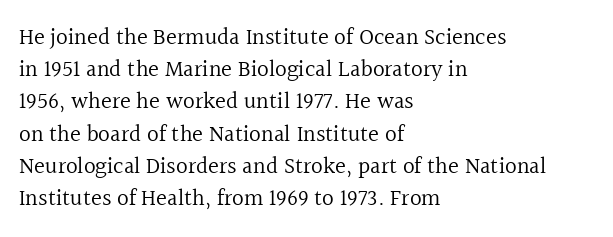
Q: Is the text bold? A: No.
Q: Is the text italic (slanted)? A: No, it is upright.
Q: Is the text underlined? A: No.
Q: How is the paragraph aligned? A: Left-aligned.
Q: Is the spacing between letters normal or unusually wide? A: Normal.
Q: Is the spacing between lines tight, normal or loose? A: Normal.
